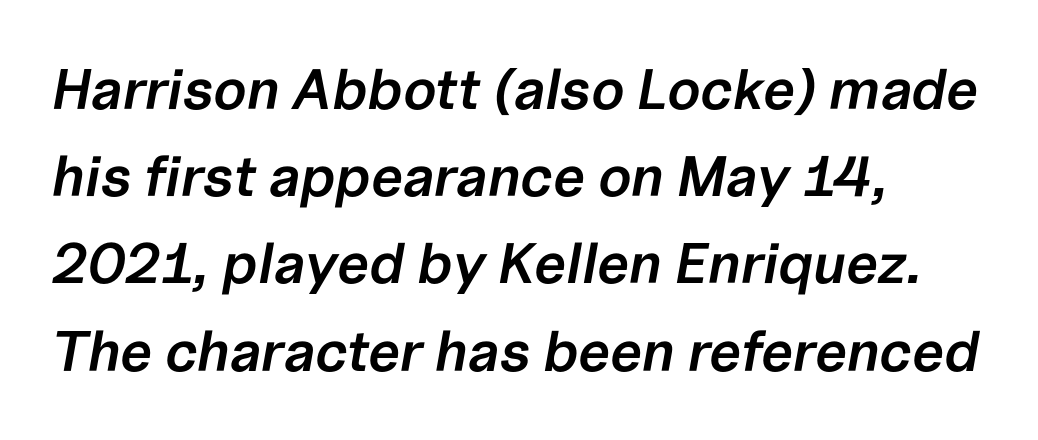
Short note: letters normally spaced. Heft: intermediate — a semibold. The ragged edge is on the right, which tells us the setting is flush left. Unmarked baselines from the first word to the last. The passage shown leans; its letterforms are oblique.
